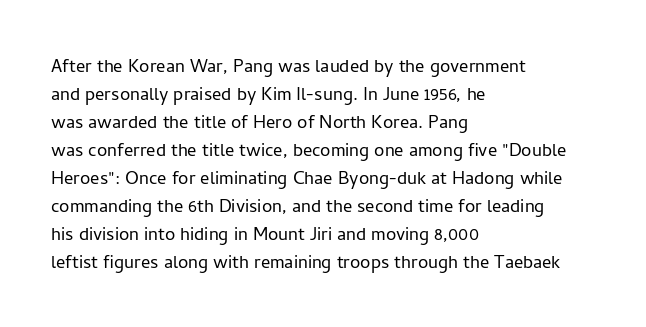
The image shows 23 px text type, upright; set left-aligned, line spacing 1.22x, normal letter spacing, not underlined.
